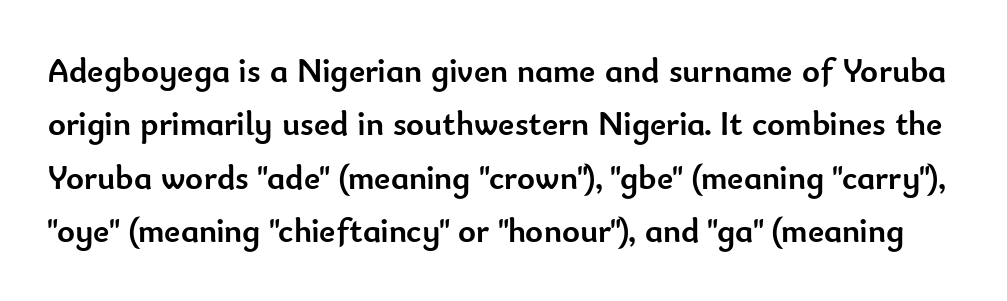
The rows are spaced the way most documents space them. Letter spacing: default. Ordinary non-slanted type is in use. As a designer I'd log this as weight 700, bold.
